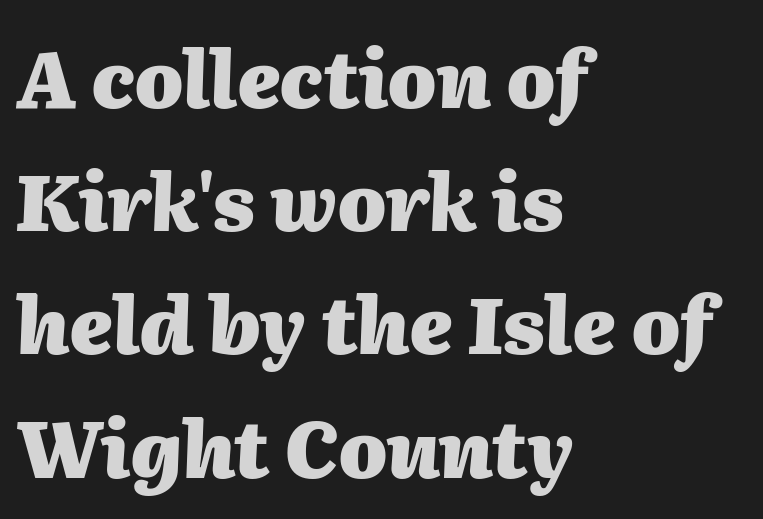
Leading matches the norm, producing a regular column. Is this a fixed-width face? No — the glyphs have proportional, varying widths. The glyphs have the mass of a bold cut. Observe the ordinary spacing: letters are neighbours, not strangers.
